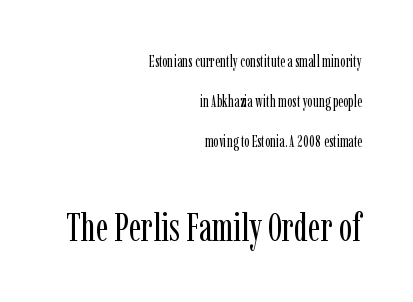
Of the two passages, the one underneath uses the larger point size. A typesetter would call this proportional, since set widths differ per character. Observe the ordinary spacing: letters are neighbours, not strangers. Note: serifs present on the glyphs. Loosely led — the rows are spread out.
